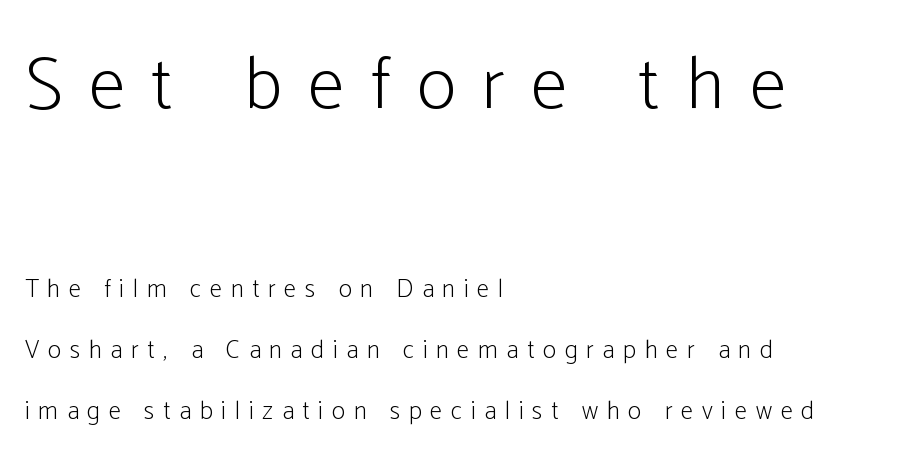
Q: Is the text bold? A: No.
Q: Is the text italic (slanted)? A: No, it is upright.
Q: Is the typeface a serif or a sans-serif typeface? A: Sans-serif.
Q: Is the text underlined? A: No.
Q: How is the paragraph aligned? A: Left-aligned.
Q: Is the spacing between letters normal or unusually wide? A: Unusually wide.
Q: Is the spacing between lines tight, normal or loose? A: Loose.
Q: Which block of text is set in a larger size, the first (top) or the second (bottom)? A: The first (top) one.
Q: Width (condensed, normal, or wide)? A: Condensed.
Q: Stroke contrast? A: Low.
Q: x-height? A: Medium.
Q: Monospaced? A: No.
